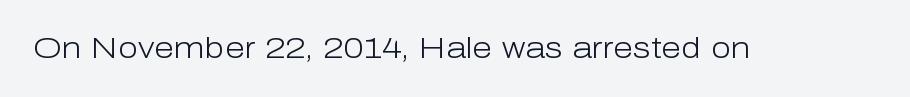
The image shows 29 px light sans-serif type, upright; set normal letter spacing, not underlined; low stroke contrast and a medium x-height.
